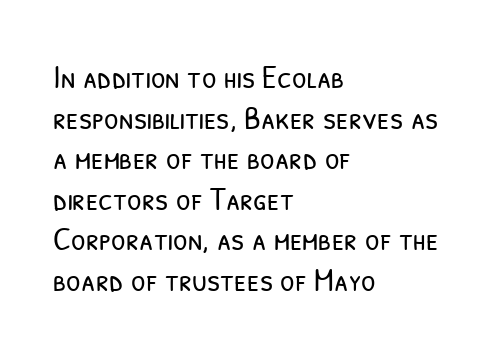
{"serif": "no", "bold": "no", "weight": "light", "width": "condensed", "stroke_contrast": "low", "x_height": "medium", "monospaced": "no", "underline": "no", "align": "left", "line_spacing_ratio": 1.23, "letter_spacing": "normal", "letter_spacing_em": 0.0, "glyph_px": 33}
